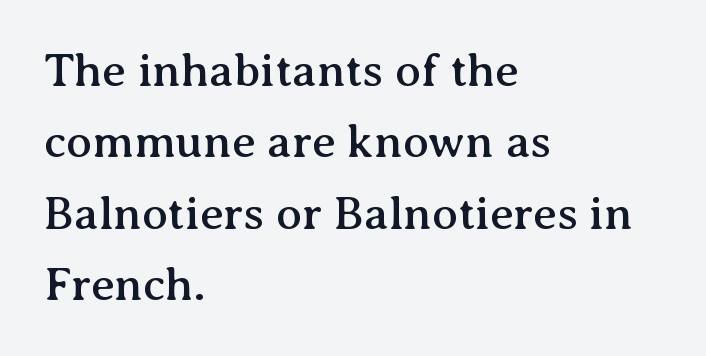
Stroke terminals: seriffed. Style check: upright. This rendering uses left alignment, leaving the right contour irregular. The rendering keeps characters at their native spacing.
